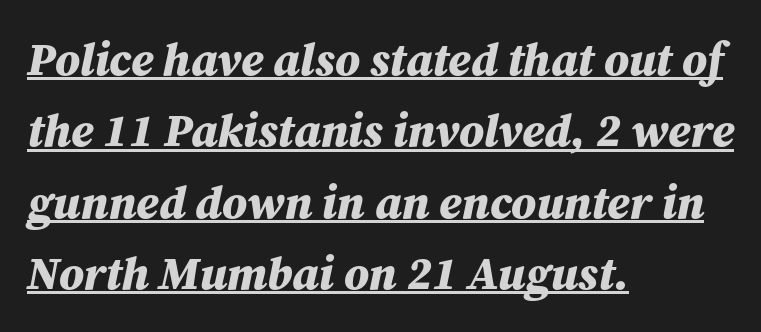
The image shows 46 px bold type, italic (leaning right); set left-aligned, normal line spacing (1.55x), normal letter spacing, underlined; medium stroke contrast and a medium x-height.
